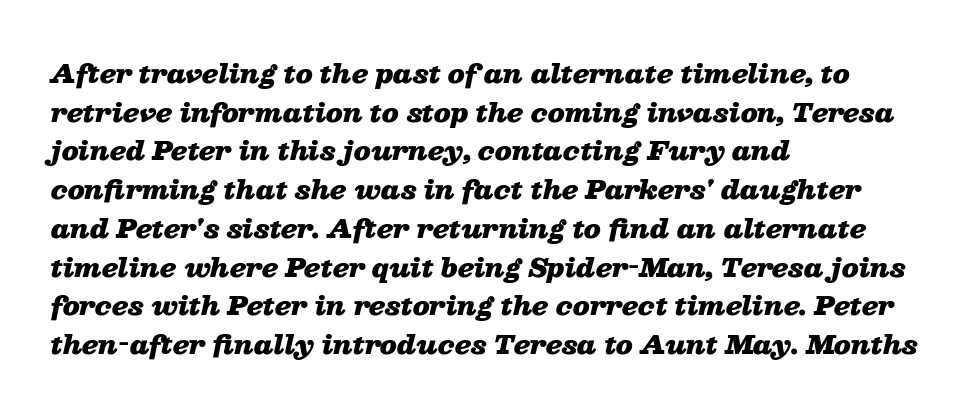
Q: Is the text bold? A: Yes.
Q: Is the text italic (slanted)? A: Yes, it leans right by about 13 degrees.
Q: Is the text underlined? A: No.
Q: How is the paragraph aligned? A: Left-aligned.
Q: Is the spacing between letters normal or unusually wide? A: Normal.
Q: Is the spacing between lines tight, normal or loose? A: Normal.
